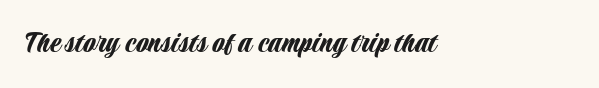
{"serif": "no", "width": "condensed", "stroke_contrast": "low", "x_height": "large", "monospaced": "no", "underline": "no", "align": "left", "letter_spacing": "normal", "letter_spacing_em": 0.0, "glyph_px": 32}
